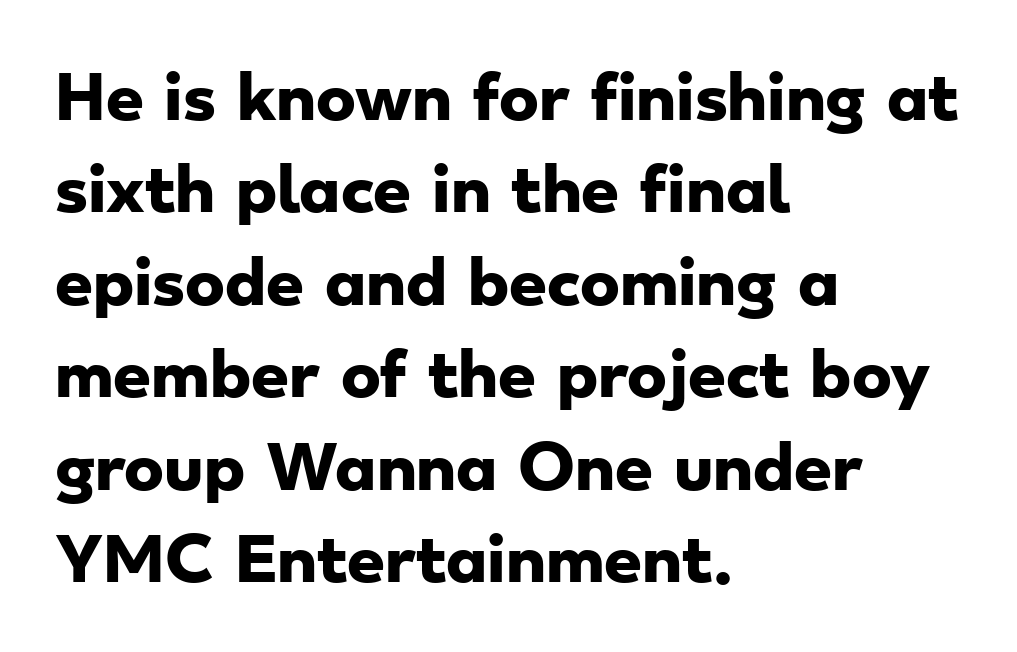
The rag falls on the right side of this text block. Between one letter and the next there's only the usual sliver of space. I'd call this a sans setting — the letters go barefoot. Varying glyph widths throughout — classic text-font behaviour.
